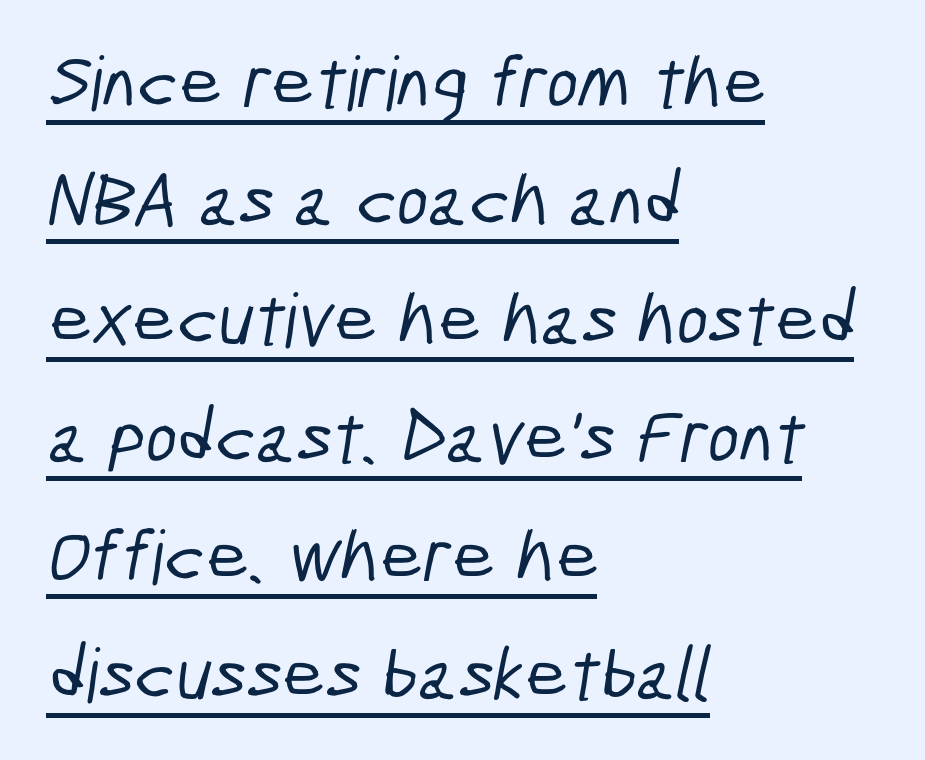
Q: Is the typeface a serif or a sans-serif typeface? A: Sans-serif.
Q: Is the text underlined? A: Yes.
Q: How is the paragraph aligned? A: Left-aligned.
Q: Is the spacing between letters normal or unusually wide? A: Normal.
Q: Is the spacing between lines tight, normal or loose? A: Normal.
Q: Width (condensed, normal, or wide)? A: Condensed.
Q: Stroke contrast? A: Low.
Q: x-height? A: Medium.
Q: Monospaced? A: No.
